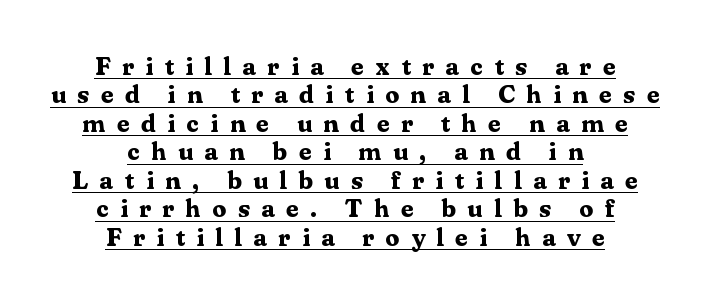
Q: Is the text bold? A: Yes.
Q: Is the text italic (slanted)? A: No, it is upright.
Q: Is the text underlined? A: Yes.
Q: How is the paragraph aligned? A: Centered.
Q: Is the spacing between letters normal or unusually wide? A: Unusually wide.
Q: Is the spacing between lines tight, normal or loose? A: Tight.
